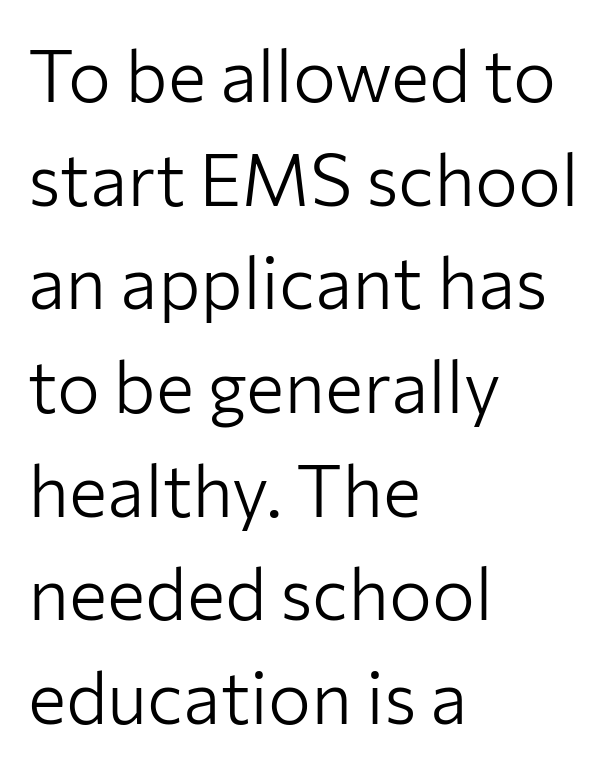
{"serif": "no", "italic": "no", "bold": "no", "weight": "light", "width": "normal", "stroke_contrast": "low", "x_height": "medium", "monospaced": "no", "underline": "no", "align": "left", "line_spacing": "normal", "line_spacing_ratio": 1.44, "letter_spacing": "normal", "letter_spacing_em": 0.0, "glyph_px": 72}
